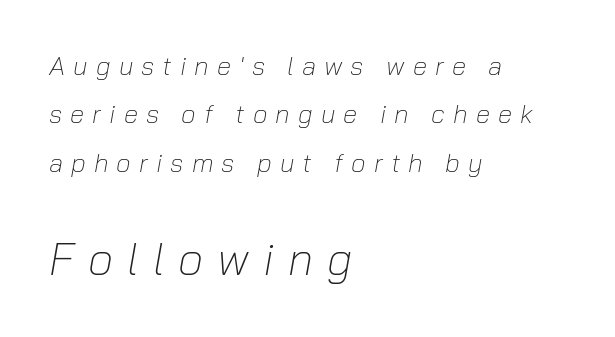
Whoever set this made the second block the dominant, larger element. Glance below the letters and you will spot only blank space. No heavy texture on the line: the type isn't bold. Reading down the block, your eye returns to a fixed left position each line.
